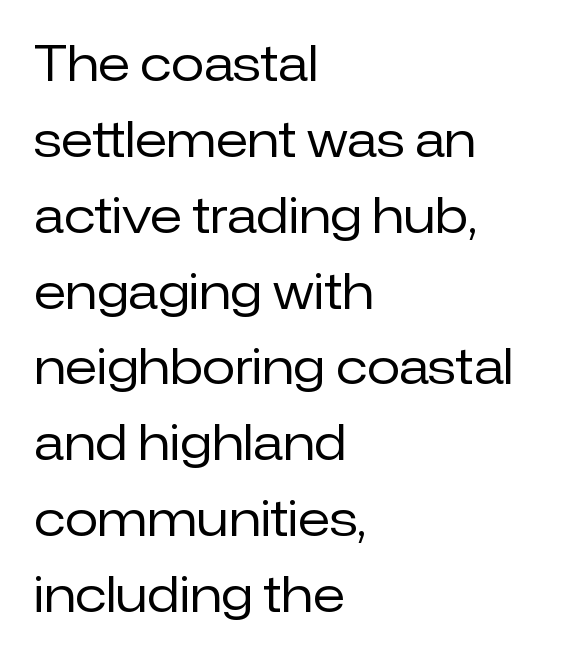
The specimen reads as upright at a glance. Is the stroke heavy? The answer is a plain regular-or-lighter. Any mark beneath the type? The region is blank. Interline gaps are of average width in this sample.
